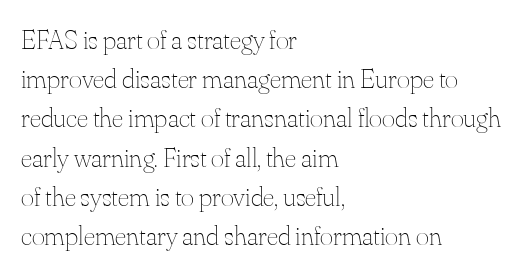
Each new line begins a customary step beneath the previous one. A typesetter would call this proportional, since set widths differ per character. Visually the block forms a straight wall on the left and a jagged coastline on the right. Vertical strokes here are truly vertical. Letter spacing: default. No word sits above an underline.
